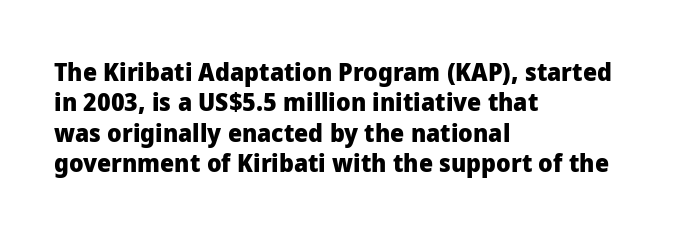
{"italic": "no", "bold": "yes", "underline": "no", "align": "left", "line_spacing_ratio": 1.22, "letter_spacing": "normal", "letter_spacing_em": 0.0, "glyph_px": 25}
